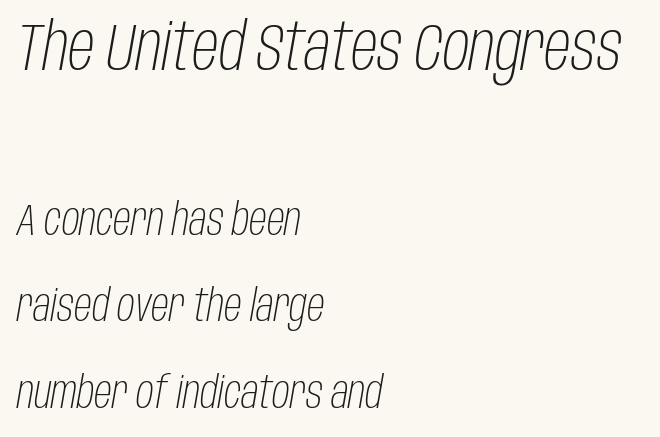
Q: Is the text bold? A: No.
Q: Is the text italic (slanted)? A: Yes, it leans right by about 10 degrees.
Q: Is the text underlined? A: No.
Q: How is the paragraph aligned? A: Left-aligned.
Q: Is the spacing between letters normal or unusually wide? A: Normal.
Q: Is the spacing between lines tight, normal or loose? A: Loose.
Q: Which block of text is set in a larger size, the first (top) or the second (bottom)? A: The first (top) one.
Q: Width (condensed, normal, or wide)? A: Condensed.
Q: Stroke contrast? A: Low.
Q: x-height? A: Large.
Q: Monospaced? A: No.
